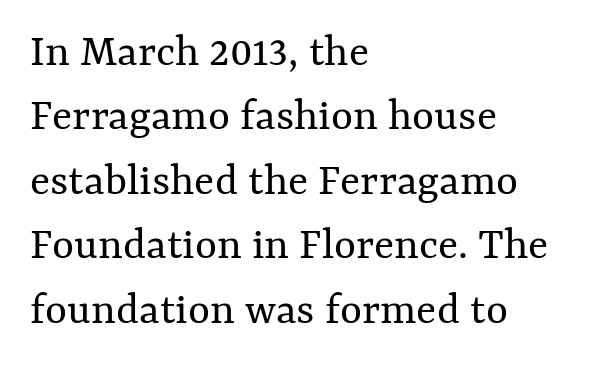
{"italic": "no", "bold": "no", "weight": "regular", "width": "normal", "stroke_contrast": "medium", "x_height": "medium", "monospaced": "no", "underline": "no", "align": "left", "line_spacing": "normal", "line_spacing_ratio": 1.37, "letter_spacing": "normal", "letter_spacing_em": 0.0, "glyph_px": 47}
